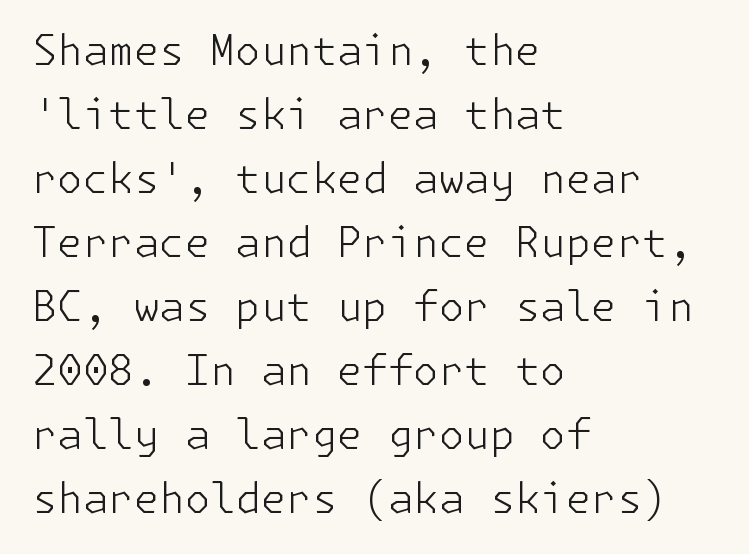
The image shows 41 px light sans-serif type, upright; set left-aligned, normal line spacing (1.56x), normal letter spacing, not underlined; low stroke contrast and a medium x-height.
